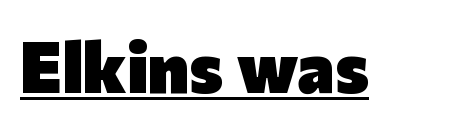
{"serif": "no", "italic": "no", "bold": "yes", "weight": "heavy", "width": "normal", "stroke_contrast": "low", "x_height": "medium", "monospaced": "no", "underline": "yes", "letter_spacing": "normal", "letter_spacing_em": 0.0, "glyph_px": 71}
